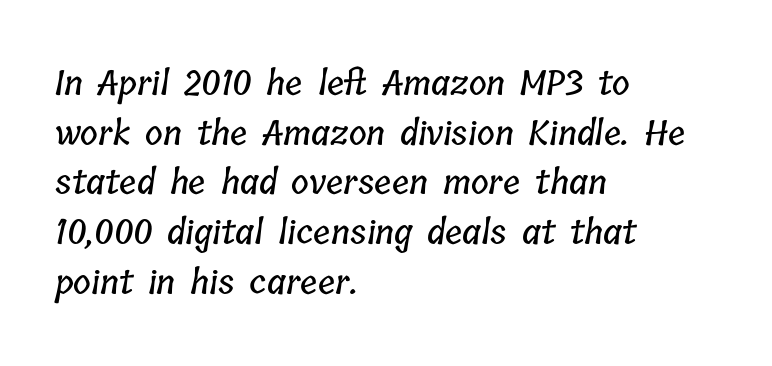
Spacing between characters is what you'd get straight out of the box. This sample has the flowing, uneven cadence of proportional lettering. Vertically, the passage feels balanced, rows spaced as you'd expect. The passage is arranged the way most books set body copy — flush left.
